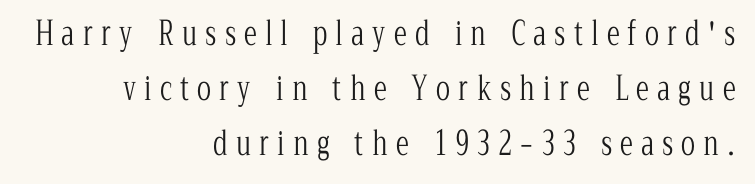
The image shows 33 px light, condensed serif type, upright; set right-aligned, normal line spacing (1.66x), unusually wide letter spacing (+0.25 em), not underlined; low stroke contrast and a medium x-height.
